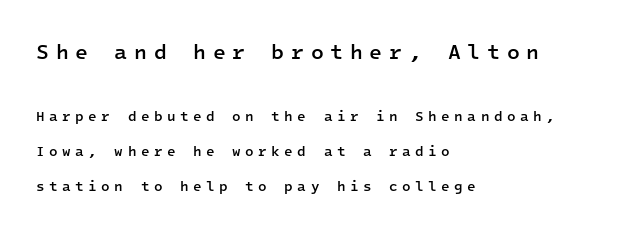
Q: Is the text bold? A: Semi-bold.
Q: Is the text italic (slanted)? A: No, it is upright.
Q: Is the text underlined? A: No.
Q: How is the paragraph aligned? A: Left-aligned.
Q: Is the spacing between letters normal or unusually wide? A: Unusually wide.
Q: Is the spacing between lines tight, normal or loose? A: Loose.
Q: Which block of text is set in a larger size, the first (top) or the second (bottom)? A: The first (top) one.
